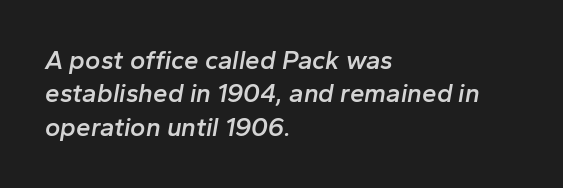
Q: Is the text bold? A: Semi-bold.
Q: Is the text italic (slanted)? A: Yes, it leans right by about 10 degrees.
Q: Is the text underlined? A: No.
Q: How is the paragraph aligned? A: Left-aligned.
Q: Is the spacing between letters normal or unusually wide? A: Normal.
Q: Is the spacing between lines tight, normal or loose? A: Normal.
